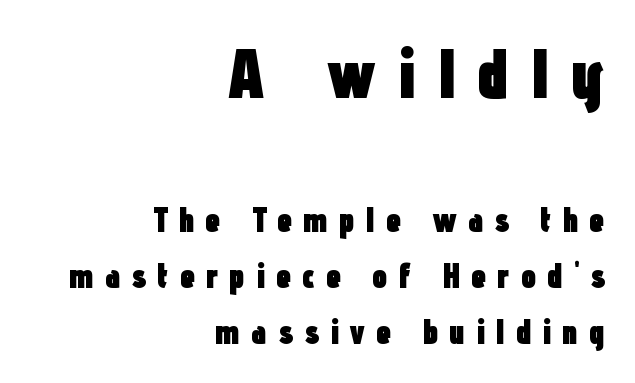
The more generous point size was reserved for the upper chunk. The passage shown is not underscored anywhere. Do the characters align in a grid? No, the font is proportional. Plenty of ink on the page — the face is bold. Grotesque or geometric, the face here clearly has no serifs.
